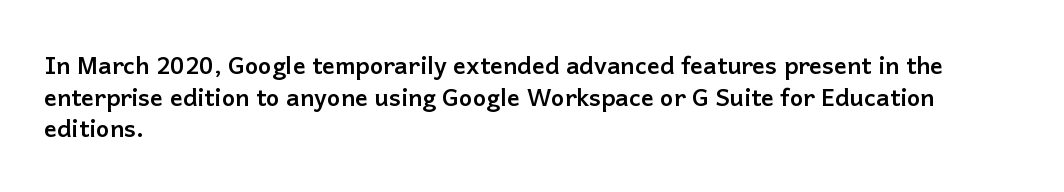
Q: Is the text bold? A: Yes.
Q: Is the text italic (slanted)? A: No, it is upright.
Q: Is the text underlined? A: No.
Q: How is the paragraph aligned? A: Left-aligned.
Q: Is the spacing between letters normal or unusually wide? A: Normal.
Q: Is the spacing between lines tight, normal or loose? A: Normal.
